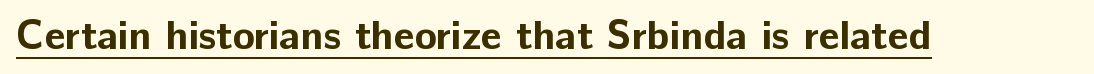
Q: Is the text bold? A: Yes.
Q: Is the text italic (slanted)? A: No, it is upright.
Q: Is the typeface a serif or a sans-serif typeface? A: Sans-serif.
Q: Is the text underlined? A: Yes.
Q: Is the spacing between letters normal or unusually wide? A: Normal.
Q: Width (condensed, normal, or wide)? A: Normal.
Q: Stroke contrast? A: Low.
Q: x-height? A: Medium.
Q: Monospaced? A: No.
